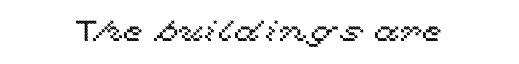
Q: Is the text italic (slanted)? A: Yes.
Q: Is the text underlined? A: No.
Q: Is the spacing between letters normal or unusually wide? A: Normal.
Q: Width (condensed, normal, or wide)? A: Wide.
Q: x-height? A: Medium.
Q: Monospaced? A: No.
